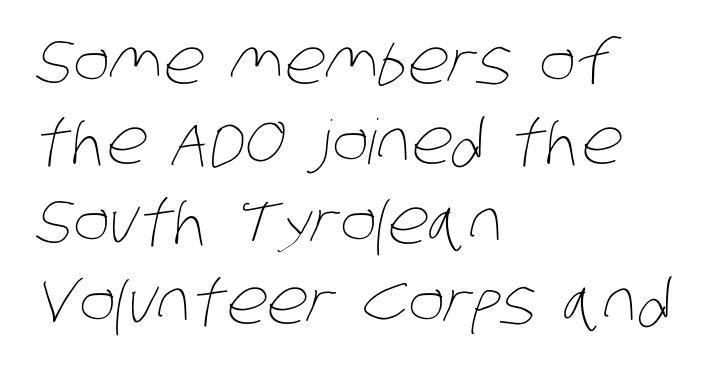
{"bold": "no", "weight": "thin", "width": "condensed", "stroke_contrast": "low", "x_height": "large", "monospaced": "no", "underline": "no", "align": "left", "line_spacing": "normal", "line_spacing_ratio": 1.29, "letter_spacing": "normal", "letter_spacing_em": 0.0, "glyph_px": 62}
